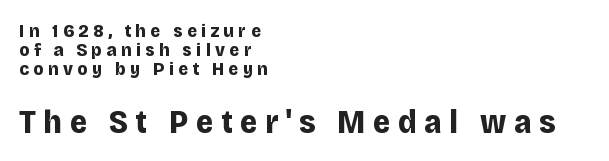
{"serif": "no", "italic": "no", "bold": "yes", "weight": "bold", "width": "normal", "stroke_contrast": "low", "x_height": "large", "monospaced": "no", "underline": "no", "align": "left", "line_spacing": "tight", "line_spacing_ratio": 0.99, "letter_spacing": "wide", "letter_spacing_em": 0.23, "larger_block": "second", "size_ratio": 1.74, "glyph_px": 33}
